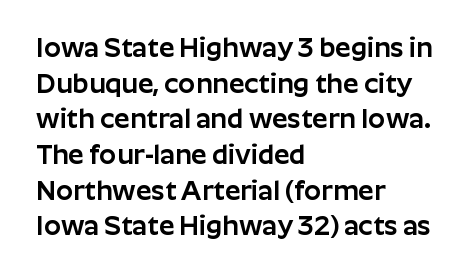
{"italic": "no", "underline": "no", "align": "left", "line_spacing": "normal", "line_spacing_ratio": 1.32, "letter_spacing": "normal", "letter_spacing_em": 0.0, "glyph_px": 27}
